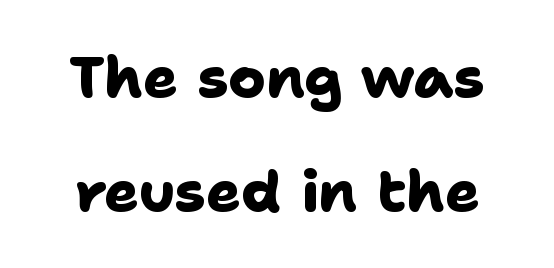
The image shows 57 px heavy sans-serif type; set loose line spacing (2.0x), normal letter spacing, not underlined; low stroke contrast and a medium x-height.
